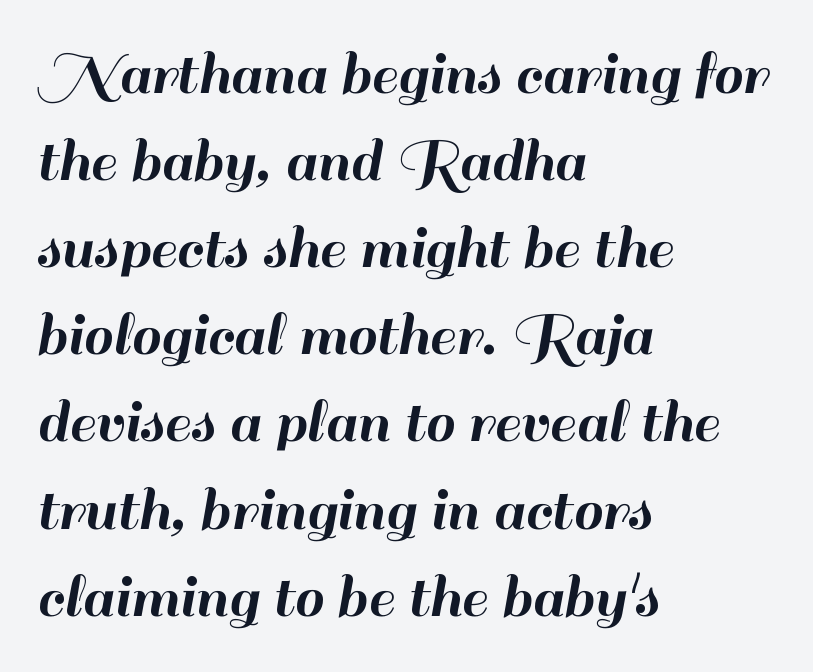
Q: Is the text italic (slanted)? A: Yes.
Q: Is the typeface a serif or a sans-serif typeface? A: Sans-serif.
Q: Is the text underlined? A: No.
Q: How is the paragraph aligned? A: Left-aligned.
Q: Is the spacing between letters normal or unusually wide? A: Normal.
Q: Is the spacing between lines tight, normal or loose? A: Normal.
Q: Width (condensed, normal, or wide)? A: Normal.
Q: Stroke contrast? A: High.
Q: x-height? A: Small.
Q: Monospaced? A: No.
